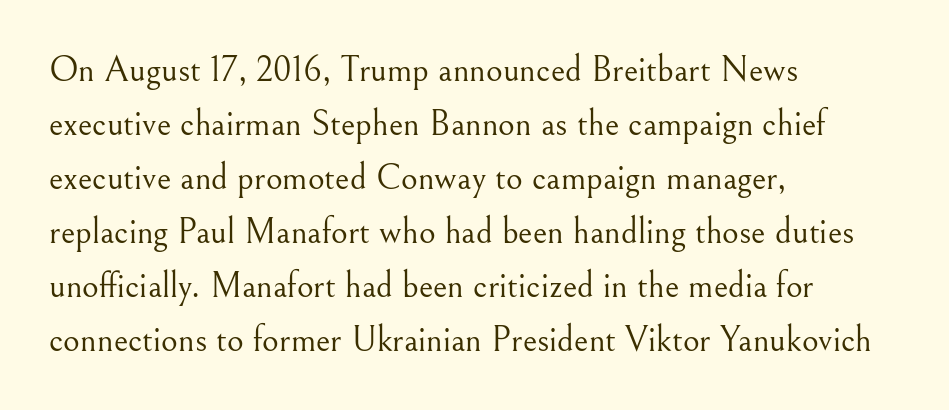
{"serif": "yes", "italic": "no", "bold": "no", "weight": "light", "width": "normal", "stroke_contrast": "medium", "x_height": "small", "monospaced": "no", "underline": "no", "align": "left", "line_spacing": "normal", "line_spacing_ratio": 1.5, "letter_spacing": "normal", "letter_spacing_em": 0.0, "glyph_px": 36}
